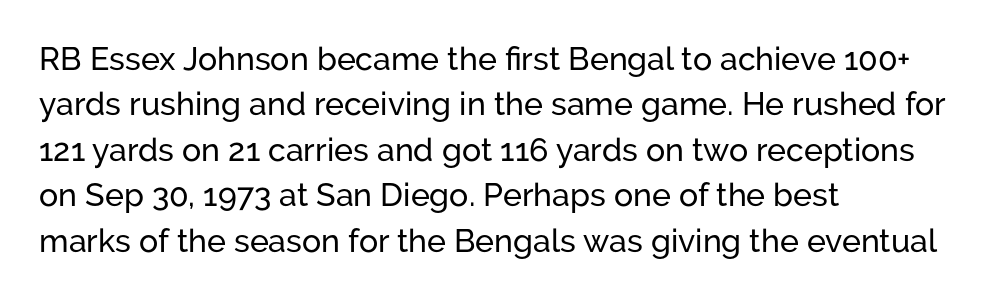
{"serif": "no", "italic": "no", "width": "normal", "stroke_contrast": "low", "x_height": "medium", "monospaced": "no", "underline": "no", "align": "left", "line_spacing": "normal", "line_spacing_ratio": 1.42, "letter_spacing": "normal", "letter_spacing_em": 0.0, "glyph_px": 32}
